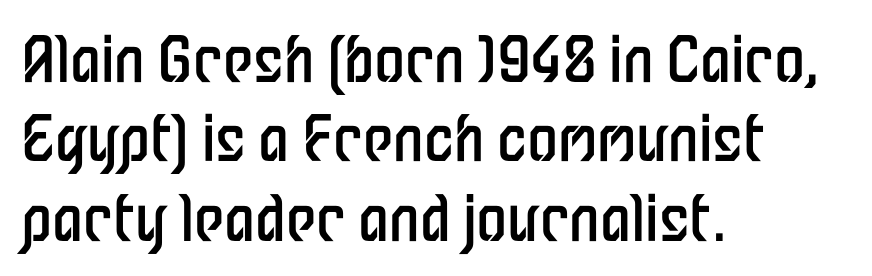
The image shows 62 px regular-weight, condensed sans-serif type, upright; set left-aligned, normal line spacing (1.28x), normal letter spacing, not underlined; low stroke contrast and a medium x-height.
